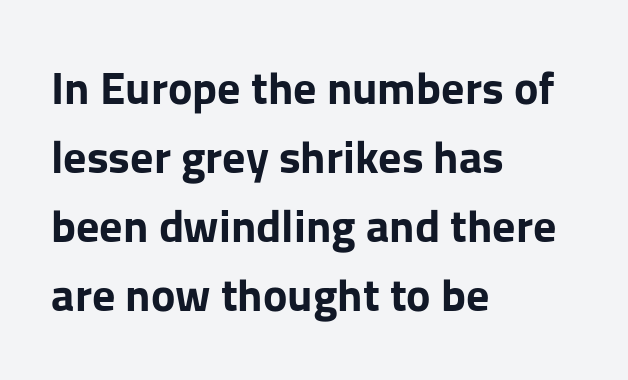
{"serif": "no", "italic": "no", "bold": "yes", "weight": "bold", "width": "normal", "stroke_contrast": "low", "x_height": "medium", "monospaced": "no", "underline": "no", "align": "left", "line_spacing": "normal", "line_spacing_ratio": 1.5, "letter_spacing": "normal", "letter_spacing_em": 0.0, "glyph_px": 46}
